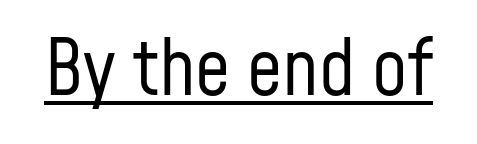
The image shows 78 px regular-weight, condensed sans-serif type, upright; set normal letter spacing, underlined; low stroke contrast and a medium x-height.
